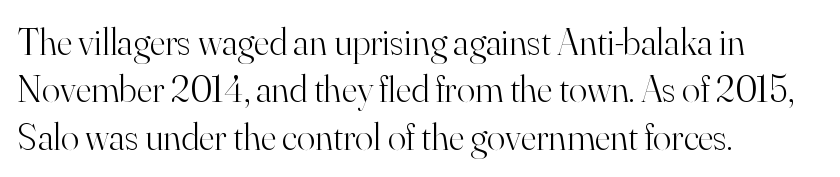
Q: Is the text bold? A: No.
Q: Is the text italic (slanted)? A: No, it is upright.
Q: Is the typeface a serif or a sans-serif typeface? A: Serif.
Q: Is the text underlined? A: No.
Q: How is the paragraph aligned? A: Left-aligned.
Q: Is the spacing between letters normal or unusually wide? A: Normal.
Q: Is the spacing between lines tight, normal or loose? A: Normal.
Q: Width (condensed, normal, or wide)? A: Normal.
Q: Stroke contrast? A: High.
Q: x-height? A: Small.
Q: Monospaced? A: No.
